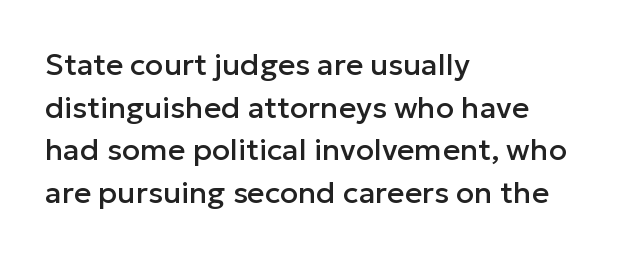
Q: Is the text italic (slanted)? A: No, it is upright.
Q: Is the typeface a serif or a sans-serif typeface? A: Sans-serif.
Q: Is the text underlined? A: No.
Q: How is the paragraph aligned? A: Left-aligned.
Q: Is the spacing between letters normal or unusually wide? A: Normal.
Q: Is the spacing between lines tight, normal or loose? A: Normal.
Q: Width (condensed, normal, or wide)? A: Normal.
Q: Stroke contrast? A: Low.
Q: x-height? A: Medium.
Q: Monospaced? A: No.
